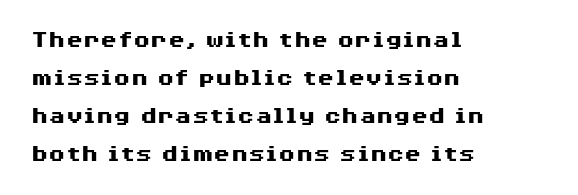
Q: Is the text bold? A: Yes.
Q: Is the text italic (slanted)? A: No, it is upright.
Q: Is the text underlined? A: No.
Q: How is the paragraph aligned? A: Left-aligned.
Q: Is the spacing between letters normal or unusually wide? A: Normal.
Q: Is the spacing between lines tight, normal or loose? A: Normal.
